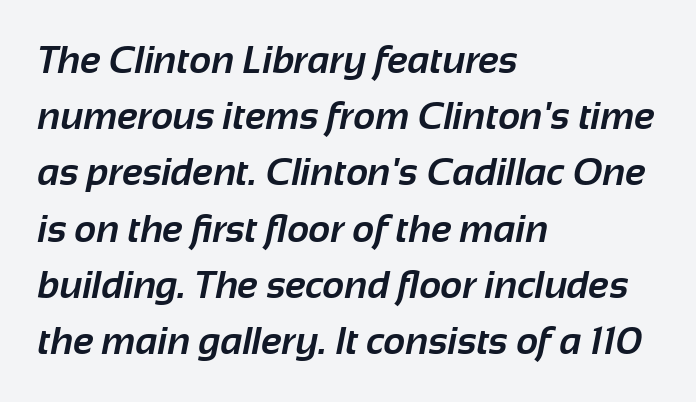
Q: Is the text bold? A: Yes.
Q: Is the typeface a serif or a sans-serif typeface? A: Sans-serif.
Q: Is the text underlined? A: No.
Q: How is the paragraph aligned? A: Left-aligned.
Q: Is the spacing between letters normal or unusually wide? A: Normal.
Q: Is the spacing between lines tight, normal or loose? A: Normal.
Q: Width (condensed, normal, or wide)? A: Normal.
Q: Stroke contrast? A: Low.
Q: x-height? A: Medium.
Q: Monospaced? A: No.
